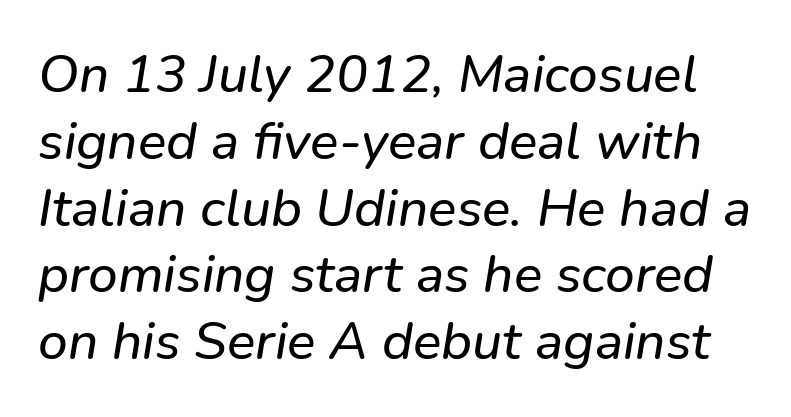
Q: Is the typeface a serif or a sans-serif typeface? A: Sans-serif.
Q: Is the text underlined? A: No.
Q: Is the spacing between letters normal or unusually wide? A: Normal.
Q: Is the spacing between lines tight, normal or loose? A: Normal.
Q: Width (condensed, normal, or wide)? A: Normal.
Q: Stroke contrast? A: Low.
Q: x-height? A: Medium.
Q: Monospaced? A: No.
